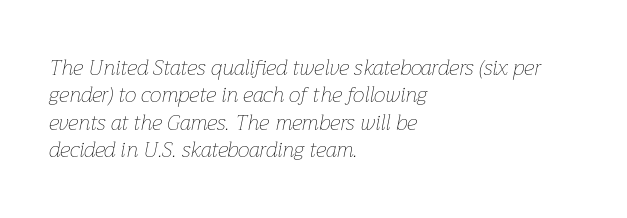
Stem width sits at or under what a default text font uses. The zone under the glyphs is completely vacant. The lines in this sample share a left origin and differ only in where they stop. Posture: slanted. Horizontal bands of white between lines are of average thickness.
